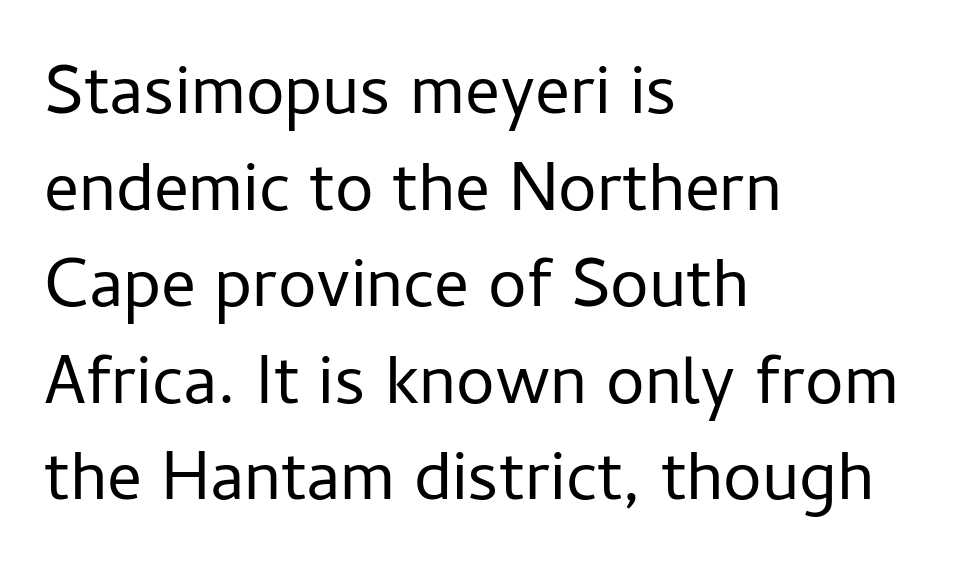
{"serif": "no", "italic": "no", "bold": "no", "weight": "regular", "width": "normal", "stroke_contrast": "low", "x_height": "medium", "monospaced": "no", "underline": "no", "align": "left", "line_spacing": "normal", "line_spacing_ratio": 1.4, "letter_spacing": "normal", "letter_spacing_em": 0.0, "glyph_px": 69}
